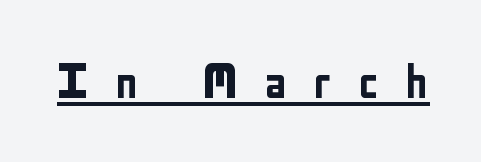
Q: Is the text italic (slanted)? A: No, it is upright.
Q: Is the typeface a serif or a sans-serif typeface? A: Sans-serif.
Q: Is the text underlined? A: Yes.
Q: Is the spacing between letters normal or unusually wide? A: Unusually wide.
Q: Width (condensed, normal, or wide)? A: Condensed.
Q: Stroke contrast? A: Low.
Q: x-height? A: Medium.
Q: Monospaced? A: No.
